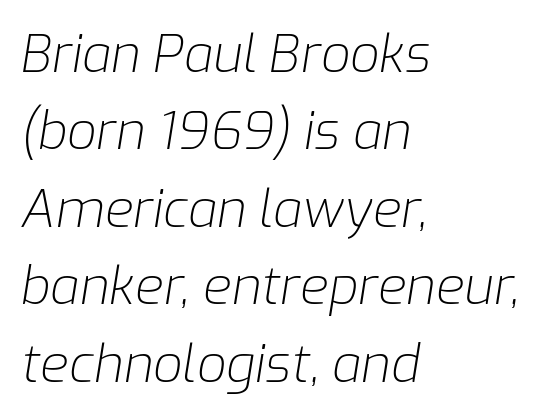
The passage shown leans; its letterforms are oblique. The typesetter chose a ragged-right arrangement here. Proportional: the letters do not fall into vertical columns. The block of text has a typical density, with ordinary space between rows.
